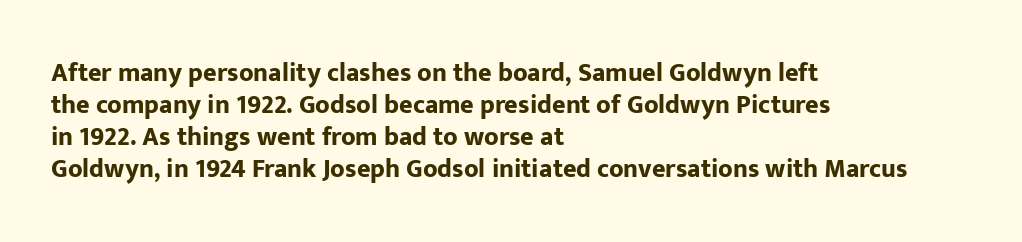
{"italic": "no", "bold": "yes", "underline": "no", "align": "left", "line_spacing_ratio": 1.23, "letter_spacing": "normal", "letter_spacing_em": 0.0, "glyph_px": 26}
